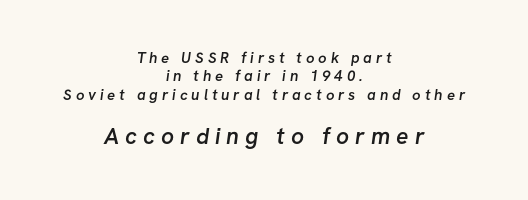
{"bold": "semi", "underline": "no", "align": "center", "line_spacing_ratio": 1.22, "letter_spacing": "wide", "letter_spacing_em": 0.26, "larger_block": "second", "size_ratio": 1.53, "glyph_px": 23}
